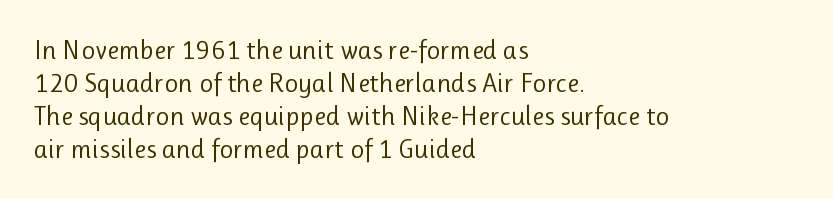
{"italic": "no", "bold": "no", "underline": "no", "align": "left", "line_spacing_ratio": 1.22, "letter_spacing": "normal", "letter_spacing_em": 0.0, "glyph_px": 27}
